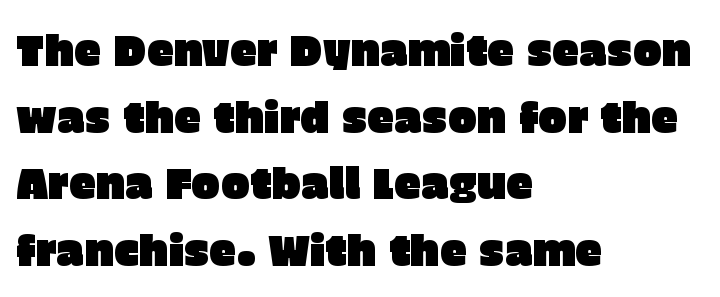
{"serif": "no", "italic": "no", "width": "normal", "stroke_contrast": "low", "x_height": "large", "monospaced": "no", "underline": "no", "align": "left", "line_spacing": "normal", "line_spacing_ratio": 1.55, "letter_spacing": "normal", "letter_spacing_em": 0.0, "glyph_px": 43}
